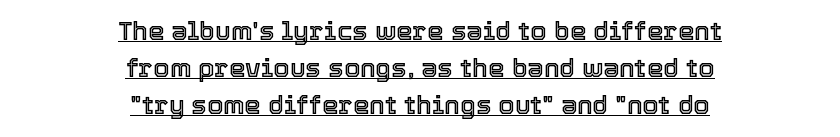
The image shows 26 px text type, upright; set centered, normal line spacing (1.43x), normal letter spacing, underlined.
